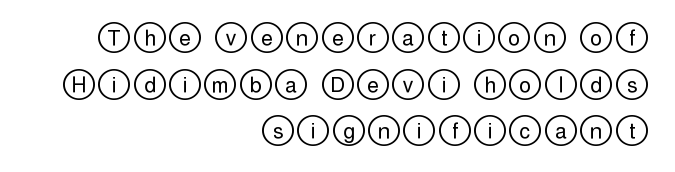
Q: Is the text italic (slanted)? A: No, it is upright.
Q: Is the text underlined? A: No.
Q: How is the paragraph aligned? A: Right-aligned.
Q: Is the spacing between lines tight, normal or loose? A: Loose.
